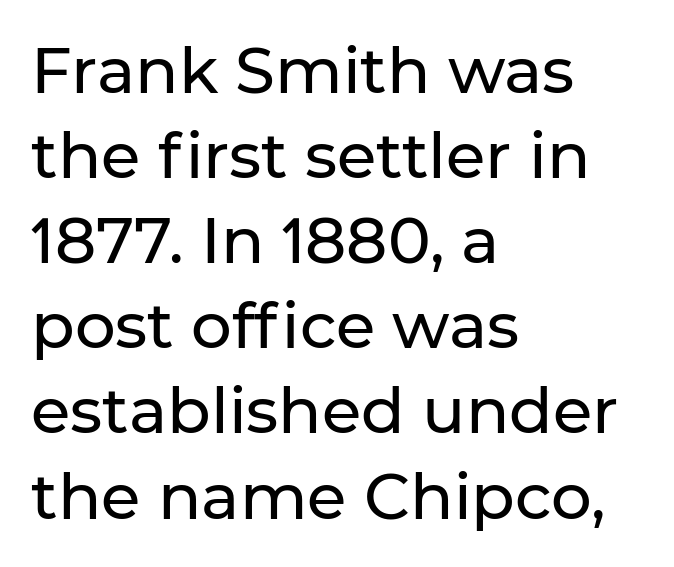
Q: Is the text italic (slanted)? A: No, it is upright.
Q: Is the typeface a serif or a sans-serif typeface? A: Sans-serif.
Q: Is the text underlined? A: No.
Q: How is the paragraph aligned? A: Left-aligned.
Q: Is the spacing between letters normal or unusually wide? A: Normal.
Q: Is the spacing between lines tight, normal or loose? A: Normal.
Q: Width (condensed, normal, or wide)? A: Normal.
Q: Stroke contrast? A: Low.
Q: x-height? A: Medium.
Q: Monospaced? A: No.
